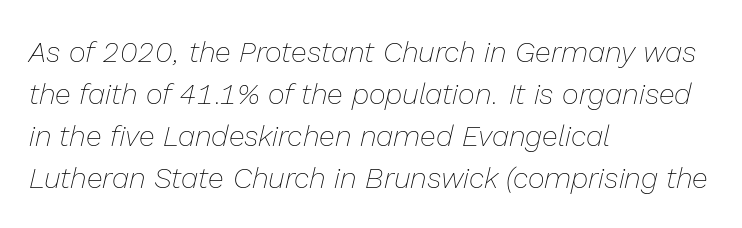
{"italic": "yes", "lean": "right", "slant_degrees": 13, "bold": "no", "weight": "thin", "width": "normal", "stroke_contrast": "low", "x_height": "medium", "monospaced": "no", "underline": "no", "align": "left", "line_spacing": "normal", "line_spacing_ratio": 1.45, "letter_spacing": "normal", "letter_spacing_em": 0.0, "glyph_px": 29}
